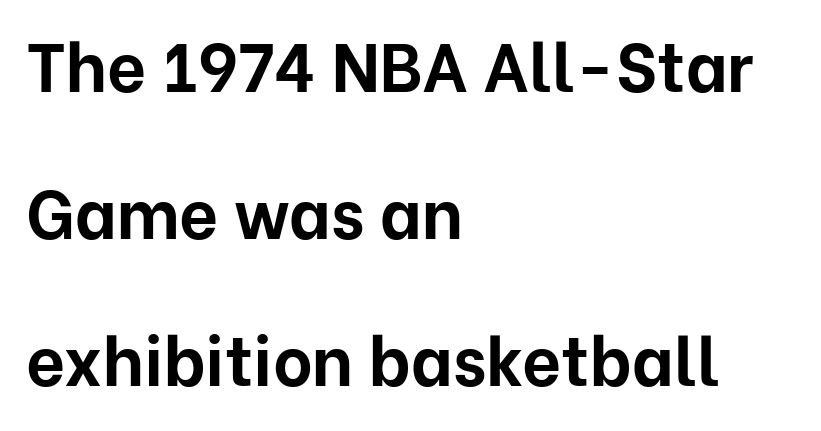
{"serif": "no", "italic": "no", "bold": "yes", "weight": "bold", "width": "normal", "stroke_contrast": "low", "x_height": "medium", "monospaced": "no", "underline": "no", "align": "left", "line_spacing": "loose", "line_spacing_ratio": 2.16, "letter_spacing": "normal", "letter_spacing_em": 0.0, "glyph_px": 68}
